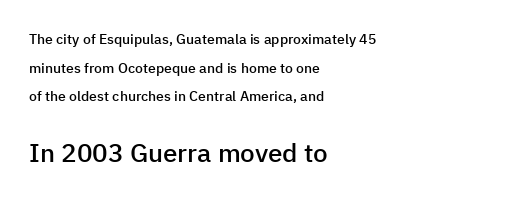
The image shows 26 px text type, upright; set left-aligned, loose line spacing (2.04x), normal letter spacing, not underlined; the second (bottom) block is 1.86x larger.
